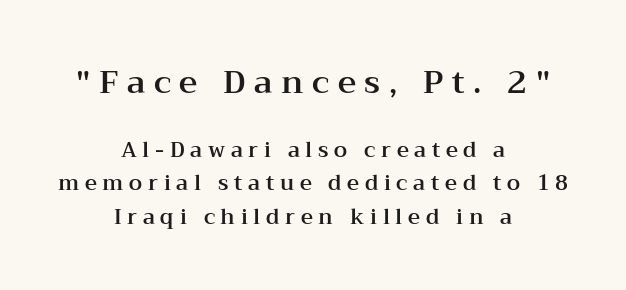
{"serif": "yes", "italic": "no", "width": "wide", "stroke_contrast": "medium", "x_height": "medium", "monospaced": "no", "underline": "no", "align": "center", "line_spacing": "normal", "line_spacing_ratio": 1.6, "letter_spacing": "wide", "letter_spacing_em": 0.27, "larger_block": "first", "size_ratio": 1.52, "glyph_px": 32}
